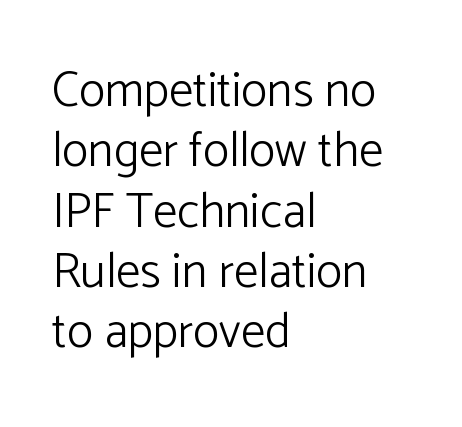
Q: Is the text bold? A: No.
Q: Is the text italic (slanted)? A: No, it is upright.
Q: Is the typeface a serif or a sans-serif typeface? A: Sans-serif.
Q: Is the text underlined? A: No.
Q: How is the paragraph aligned? A: Left-aligned.
Q: Is the spacing between letters normal or unusually wide? A: Normal.
Q: Width (condensed, normal, or wide)? A: Normal.
Q: Stroke contrast? A: Low.
Q: x-height? A: Medium.
Q: Monospaced? A: No.
